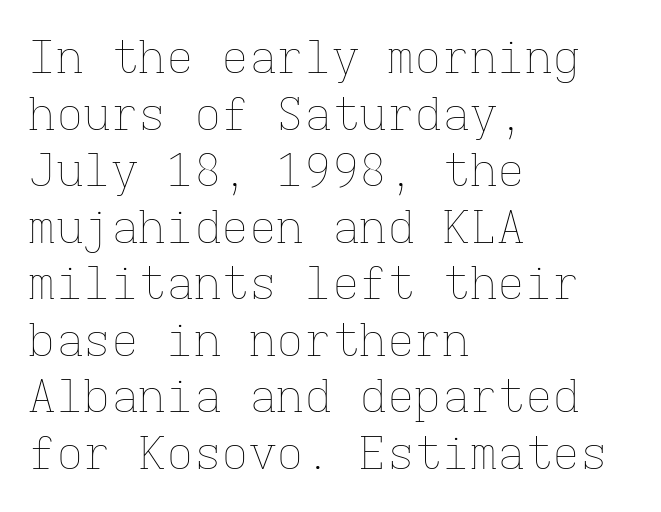
Q: Is the text bold? A: No.
Q: Is the text italic (slanted)? A: No, it is upright.
Q: Is the text underlined? A: No.
Q: How is the paragraph aligned? A: Left-aligned.
Q: Is the spacing between letters normal or unusually wide? A: Normal.
Q: Width (condensed, normal, or wide)? A: Normal.
Q: Stroke contrast? A: Low.
Q: x-height? A: Medium.
Q: Monospaced? A: Yes.
